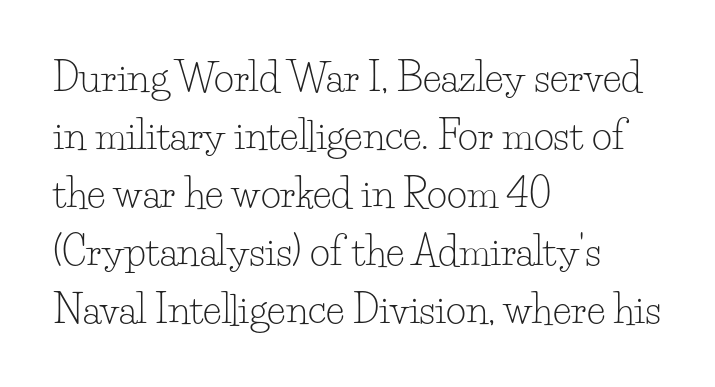
The image shows 39 px light serif type, upright; set left-aligned, normal line spacing (1.49x), normal letter spacing, not underlined; low stroke contrast and a small x-height.
